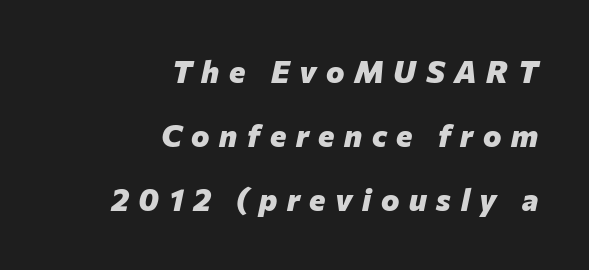
{"italic": "yes", "lean": "right", "slant_degrees": 12, "bold": "yes", "weight": "heavy", "width": "normal", "stroke_contrast": "low", "x_height": "medium", "monospaced": "no", "underline": "no", "align": "right", "line_spacing": "loose", "line_spacing_ratio": 2.07, "letter_spacing": "wide", "letter_spacing_em": 0.31, "glyph_px": 31}
